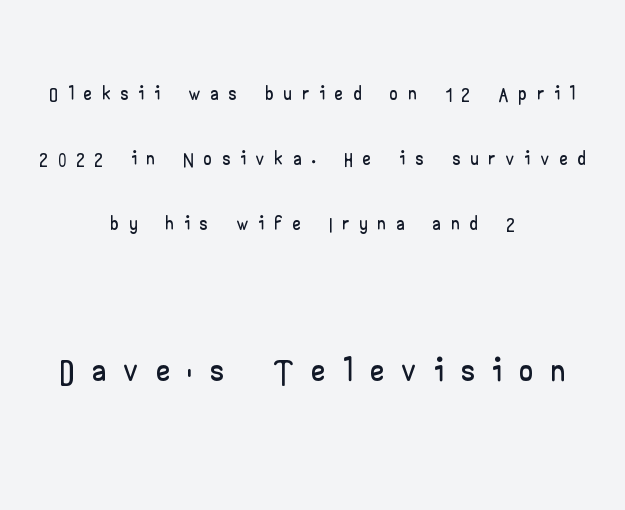
The tracking reads as deliberately expanded to a designer's eye. Notice how the stems are strictly vertical — no italics here. Is this a fixed-width face? No — the glyphs have proportional, varying widths. Beneath every word, the page is bare.
